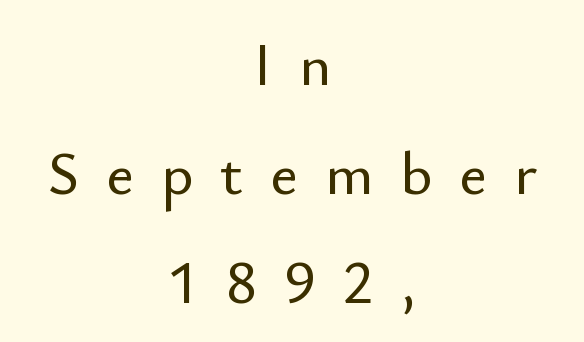
The image shows 61 px sans-serif type, upright; set centered, line spacing 1.79x, unusually wide letter spacing (+0.44 em), not underlined; low stroke contrast and a small x-height.
